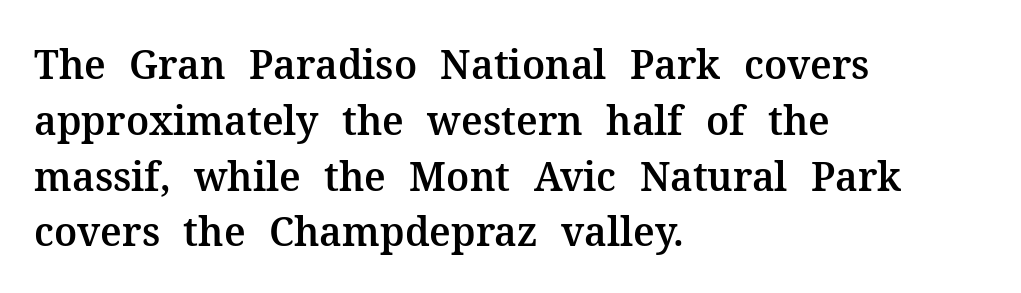
Compared with a centered layout, this one pins lines to the left instead. The face used here is proportionally spaced, like ordinary book or web type. Regular leading. A typesetter would call this zero additional tracking. The letters carry serifs — small finishing strokes at the ends of their stems.
